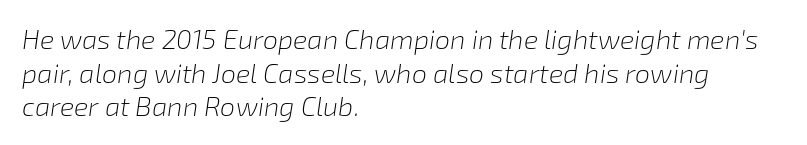
Q: Is the text bold? A: No.
Q: Is the text italic (slanted)? A: Yes, it leans right by about 8 degrees.
Q: Is the text underlined? A: No.
Q: How is the paragraph aligned? A: Left-aligned.
Q: Is the spacing between letters normal or unusually wide? A: Normal.
Q: Is the spacing between lines tight, normal or loose? A: Normal.
